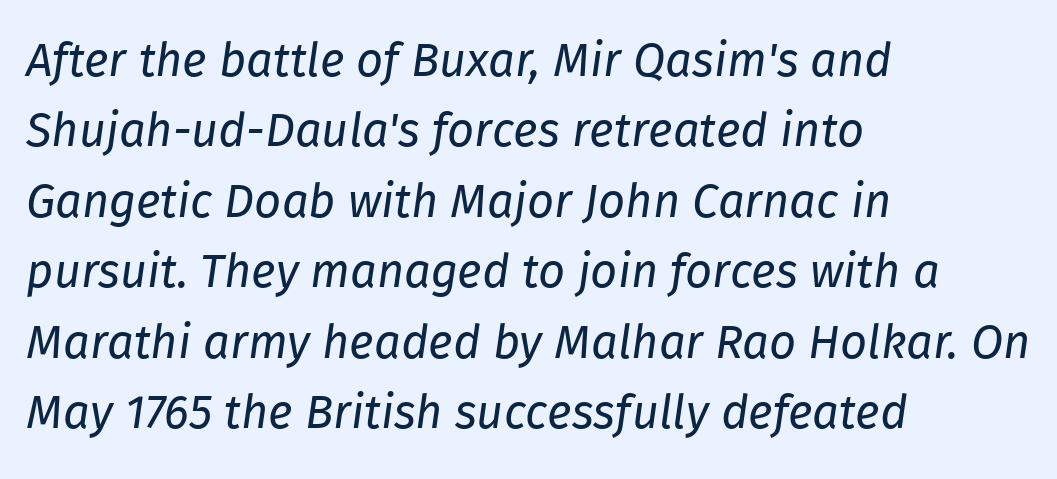
The font is comparable to plain body text, perhaps lighter. Notice how the stems are inclined rather than vertical — that's the hallmark of italics. Varying glyph widths throughout — classic text-font behaviour. If you drew a ruler down the left edge, every line would touch it. The line-height multiplier appears to be the usual default.
